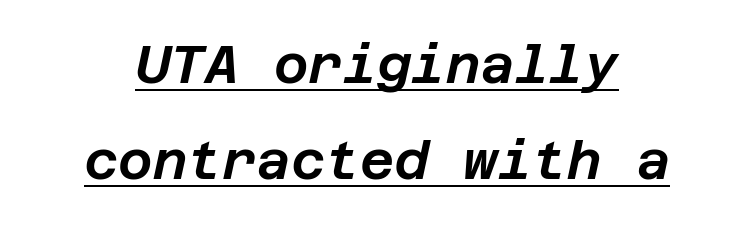
{"italic": "yes", "lean": "right", "slant_degrees": 12, "width": "normal", "stroke_contrast": "low", "x_height": "large", "underline": "yes", "line_spacing_ratio": 1.82, "letter_spacing": "normal", "letter_spacing_em": 0.0, "glyph_px": 53}
